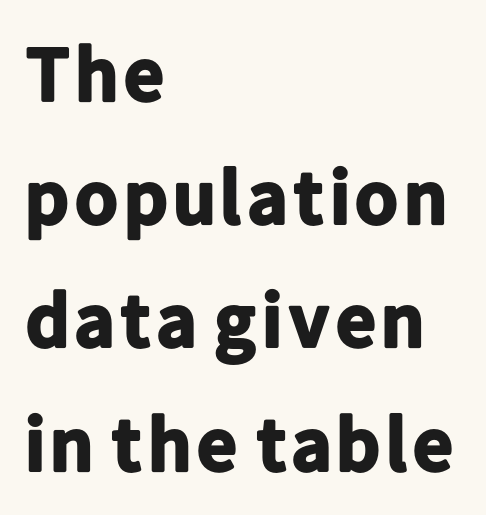
Notice how descenders clear the ascenders below comfortably — that's standard leading. The rendering uses natural spacing where letterforms have individual widths. Weight check: bold — yes, fully. The lettering stays uniformly vertical, giving the passage a roman look. Left-aligned paragraph, ragged on the right.
